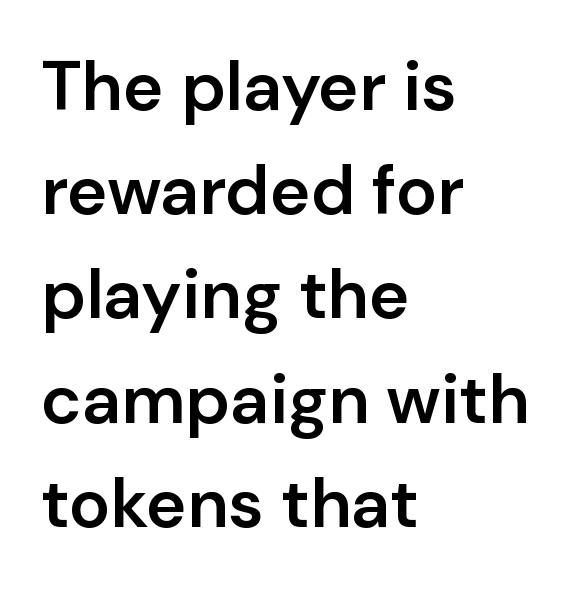
Layout note: lines flush left. Every letter is mildly thick-stroked: semibold rather than bold. The designer left line spacing at the default. Notice how the stems are strictly vertical — no italics here. This sample uses a sans-serif face.
